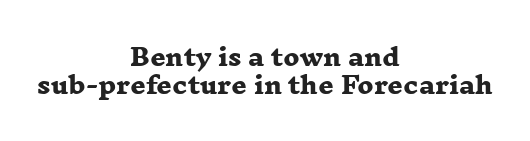
{"bold": "yes", "underline": "no", "align": "center", "line_spacing_ratio": 1.16, "letter_spacing": "normal", "letter_spacing_em": 0.0, "glyph_px": 24}
